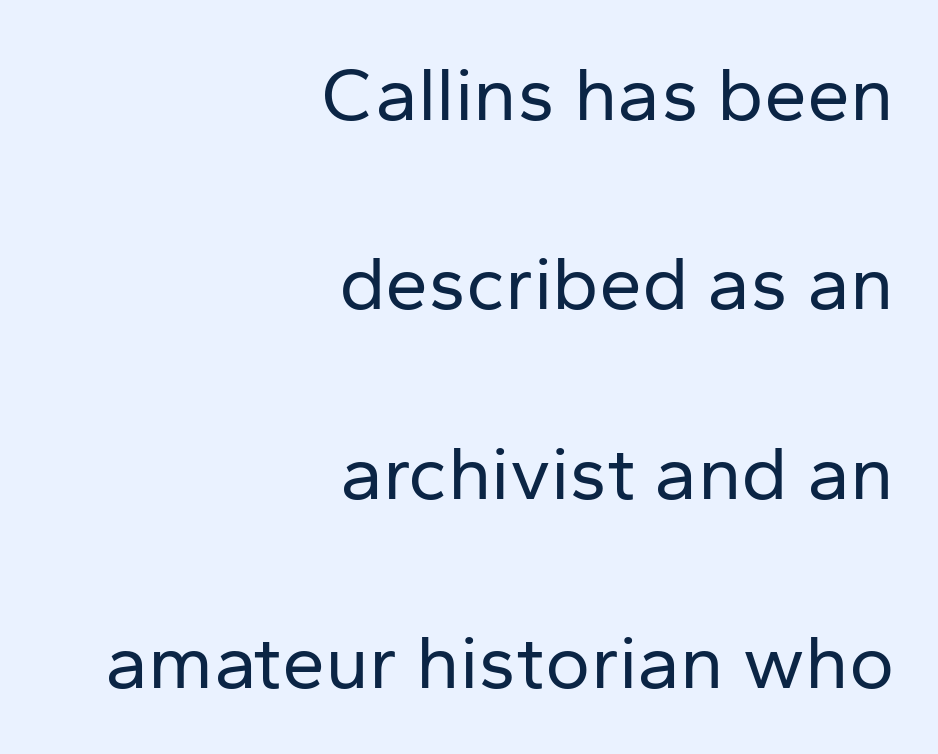
The gaps between neighbouring characters are ordinary and unremarkable. This sample has the flowing, uneven cadence of proportional lettering. A light-to-regular cut is what we see here. The font family rendered here belongs to the sans-serif group.
